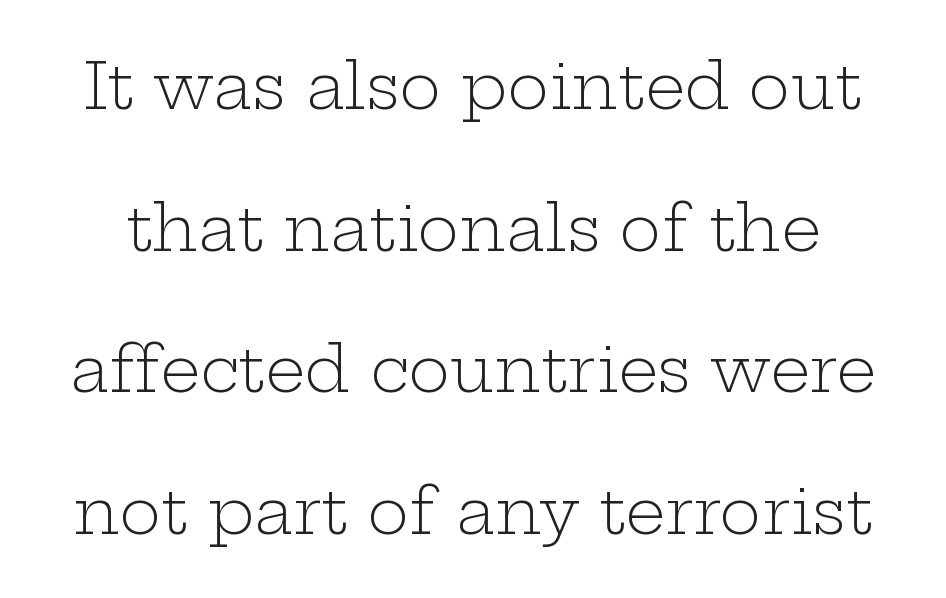
The image shows 63 px light, wide serif type, upright; set loose line spacing (2.25x), normal letter spacing, not underlined; low stroke contrast and a medium x-height.
